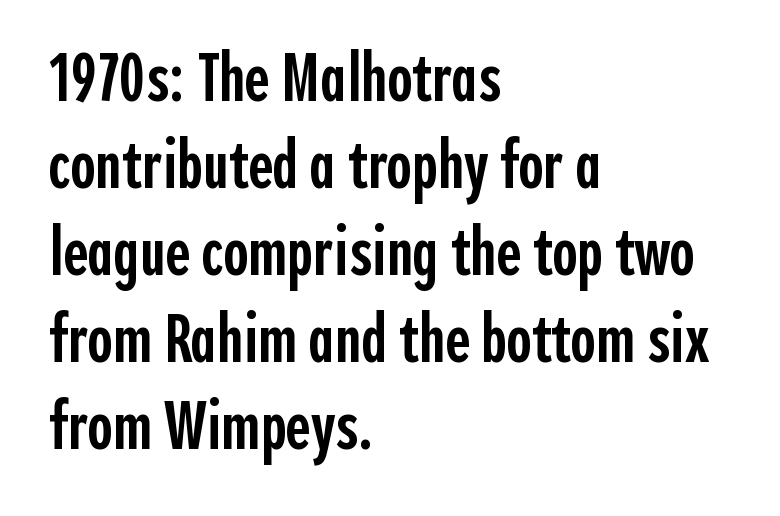
Grotesque or geometric, the face here clearly has no serifs. Underlining? Definitely not there. Moderately thickened strokes mark this as semibold type. The ragged edge is on the right, which tells us the setting is flush left.
